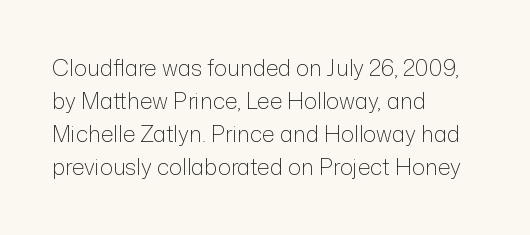
{"italic": "no", "bold": "no", "underline": "no", "align": "left", "line_spacing": "normal", "line_spacing_ratio": 1.5, "letter_spacing": "normal", "letter_spacing_em": 0.0, "glyph_px": 22}
